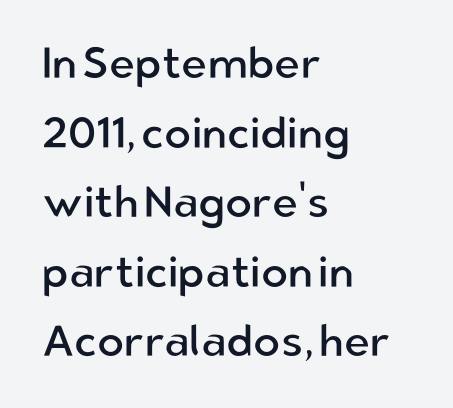
The image shows 44 px regular-weight sans-serif type, upright; set left-aligned, normal line spacing (1.58x), normal letter spacing, not underlined; low stroke contrast and a medium x-height.
